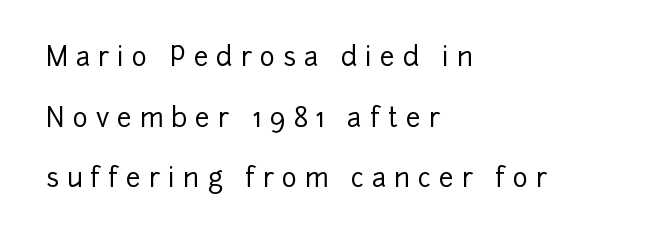
{"italic": "no", "underline": "no", "align": "left", "line_spacing": "loose", "line_spacing_ratio": 2.33, "letter_spacing": "wide", "letter_spacing_em": 0.3, "glyph_px": 26}
